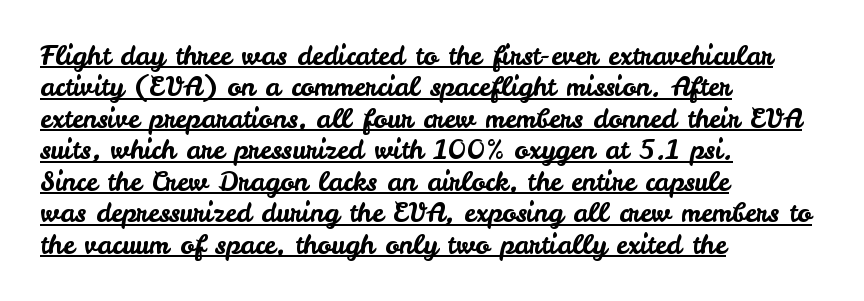
{"underline": "yes", "align": "left", "line_spacing_ratio": 1.21, "letter_spacing": "normal", "letter_spacing_em": 0.0, "glyph_px": 26}
